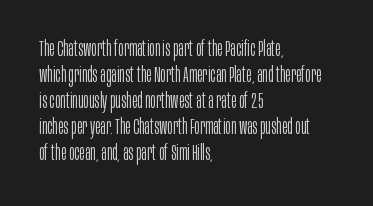
{"italic": "no", "bold": "no", "underline": "no", "align": "left", "line_spacing_ratio": 1.24, "letter_spacing": "normal", "letter_spacing_em": 0.0, "glyph_px": 21}
